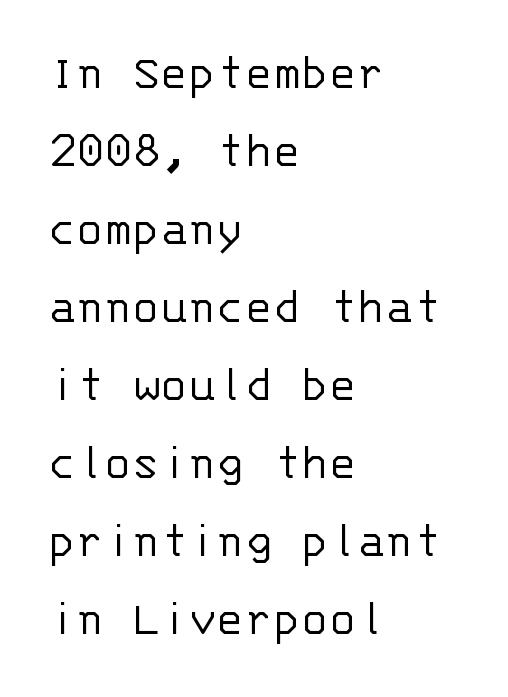
Q: Is the text bold? A: No.
Q: Is the text italic (slanted)? A: No, it is upright.
Q: Is the typeface a serif or a sans-serif typeface? A: Sans-serif.
Q: Is the text underlined? A: No.
Q: How is the paragraph aligned? A: Left-aligned.
Q: Is the spacing between letters normal or unusually wide? A: Normal.
Q: Is the spacing between lines tight, normal or loose? A: Normal.
Q: Width (condensed, normal, or wide)? A: Normal.
Q: Stroke contrast? A: Low.
Q: x-height? A: Large.
Q: Monospaced? A: Yes.
